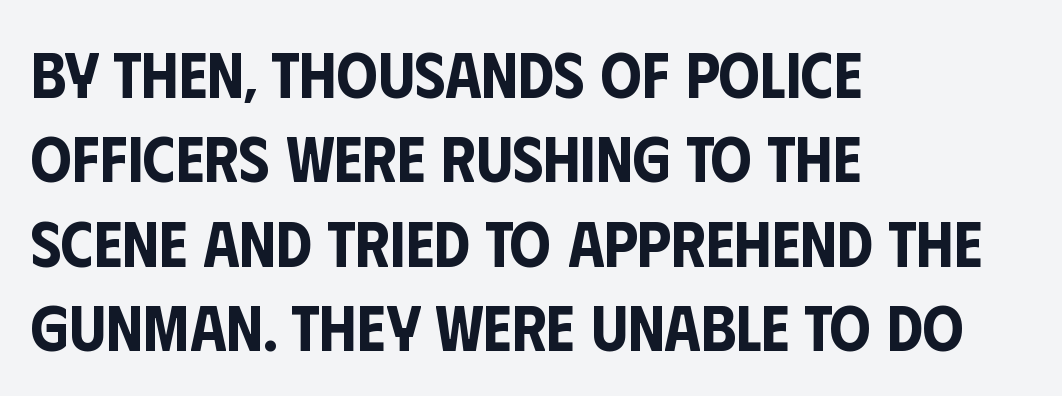
Is this a fixed-width face? No — the glyphs have proportional, varying widths. The tracking reads as untouched default to a designer's eye. This block has exactly the height ordinary leading produces. In CSS terms this would be text-align: left. Typographically, this falls in the sans-serif category. Italic: no, the glyphs are upright roman.
